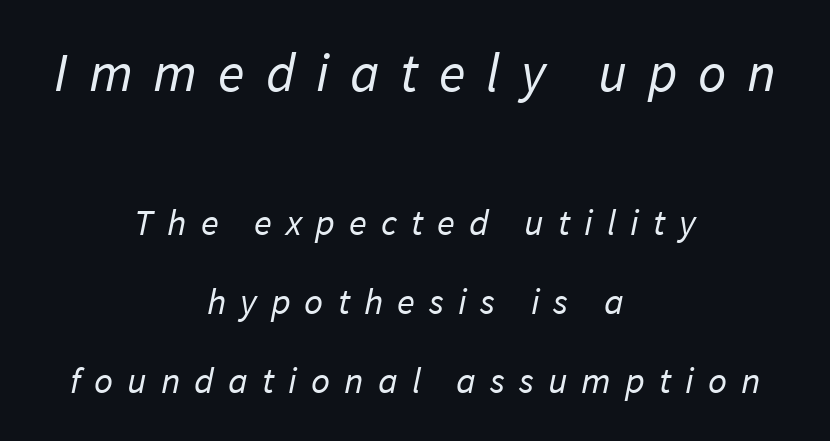
{"serif": "no", "bold": "no", "weight": "regular", "width": "normal", "stroke_contrast": "low", "x_height": "medium", "monospaced": "no", "underline": "no", "align": "center", "line_spacing": "loose", "line_spacing_ratio": 2.14, "letter_spacing": "wide", "letter_spacing_em": 0.38, "larger_block": "first", "size_ratio": 1.49, "glyph_px": 55}
